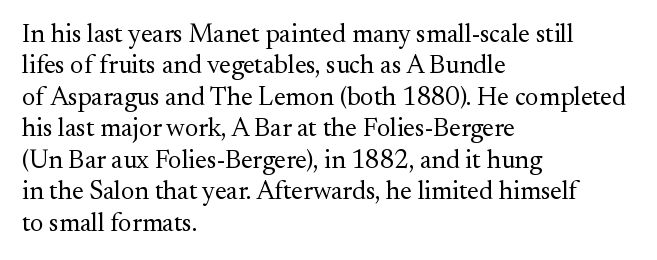
Q: Is the text bold? A: No.
Q: Is the text italic (slanted)? A: No, it is upright.
Q: Is the text underlined? A: No.
Q: How is the paragraph aligned? A: Left-aligned.
Q: Is the spacing between letters normal or unusually wide? A: Normal.
